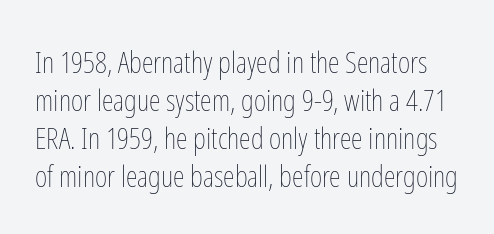
Honestly, there is no underline to notice here at all. The letters advance in unequal steps, a hallmark of proportional type. Leading: standard. The characters are drawn with everyday or finer stroke widths.
